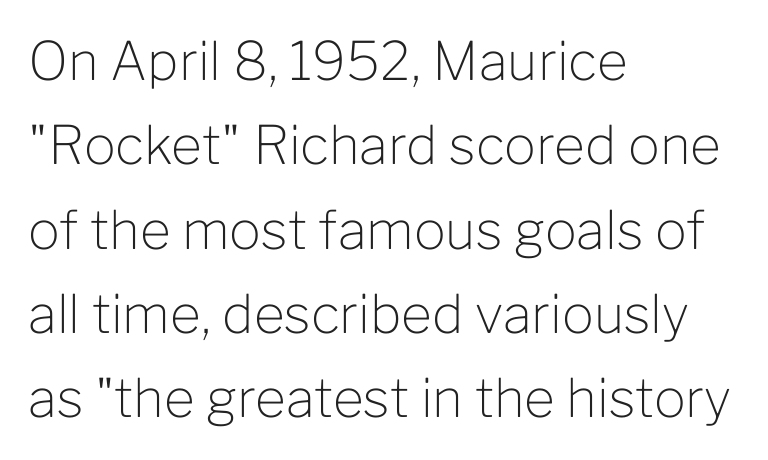
{"serif": "no", "italic": "no", "bold": "no", "weight": "light", "width": "normal", "stroke_contrast": "low", "x_height": "medium", "monospaced": "no", "underline": "no", "align": "left", "line_spacing": "normal", "line_spacing_ratio": 1.59, "letter_spacing": "normal", "letter_spacing_em": 0.0, "glyph_px": 53}
